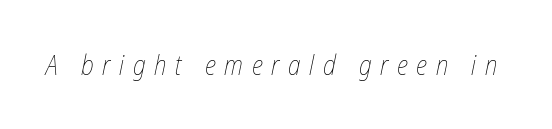
{"italic": "yes", "lean": "right", "slant_degrees": 12, "bold": "no", "underline": "no", "letter_spacing": "wide", "letter_spacing_em": 0.32, "glyph_px": 27}
